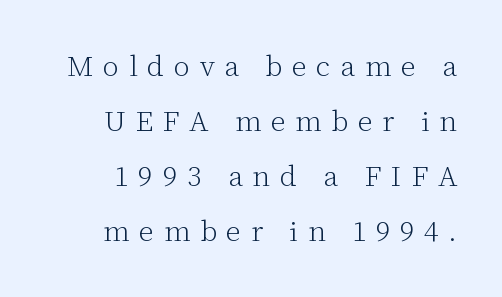
The zone under the glyphs is completely vacant. Compared with typical body copy, the letter spacing here is much looser. Stroke mass is kept to a normal reading level or below. Reading down the column, the eye jumps a long way to each next line. Is this a sans? No — the strokes have serifs.
